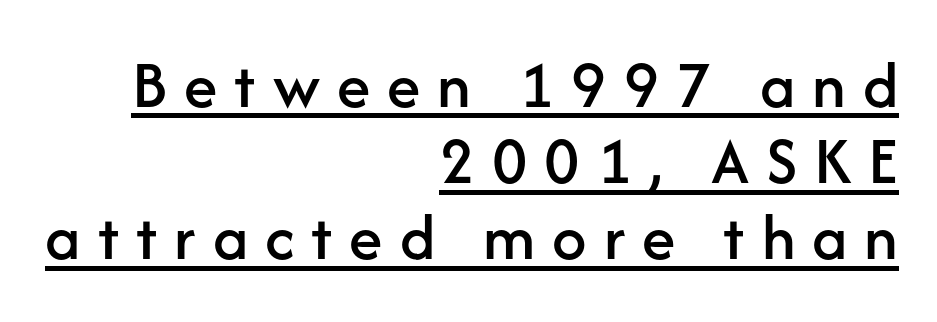
Q: Is the text italic (slanted)? A: No, it is upright.
Q: Is the typeface a serif or a sans-serif typeface? A: Sans-serif.
Q: Is the text underlined? A: Yes.
Q: How is the paragraph aligned? A: Right-aligned.
Q: Is the spacing between letters normal or unusually wide? A: Unusually wide.
Q: Is the spacing between lines tight, normal or loose? A: Tight.
Q: Width (condensed, normal, or wide)? A: Normal.
Q: Stroke contrast? A: Low.
Q: x-height? A: Medium.
Q: Monospaced? A: No.
